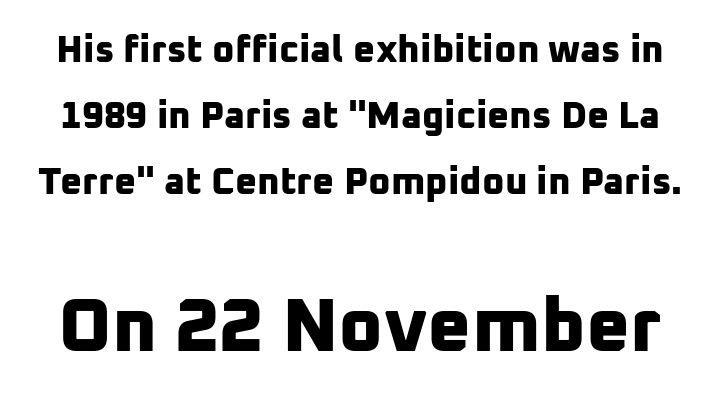
Q: Is the text bold? A: Yes.
Q: Is the typeface a serif or a sans-serif typeface? A: Sans-serif.
Q: Is the text underlined? A: No.
Q: Is the spacing between letters normal or unusually wide? A: Normal.
Q: Which block of text is set in a larger size, the first (top) or the second (bottom)? A: The second (bottom) one.
Q: Width (condensed, normal, or wide)? A: Normal.
Q: Stroke contrast? A: Low.
Q: x-height? A: Medium.
Q: Monospaced? A: No.
